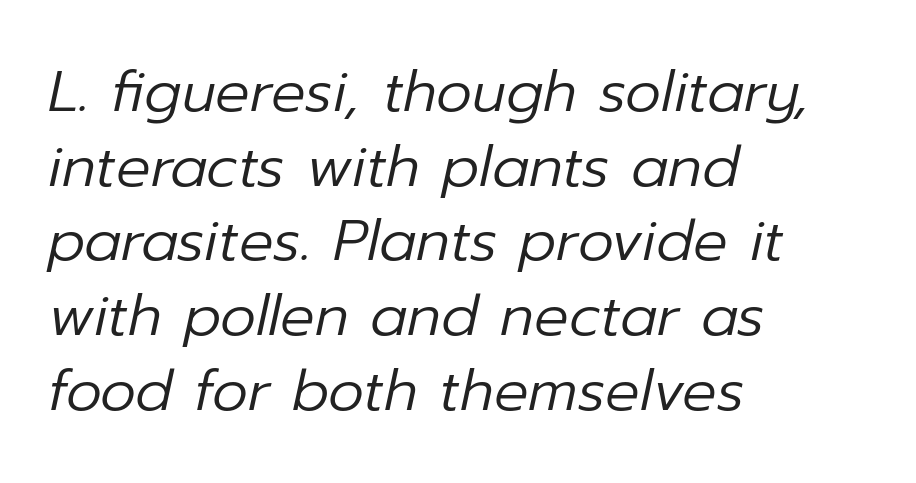
{"italic": "yes", "lean": "right", "slant_degrees": 12, "bold": "no", "weight": "regular", "width": "normal", "stroke_contrast": "low", "x_height": "medium", "monospaced": "no", "underline": "no", "align": "left", "line_spacing": "normal", "line_spacing_ratio": 1.31, "letter_spacing": "normal", "letter_spacing_em": 0.0, "glyph_px": 57}
